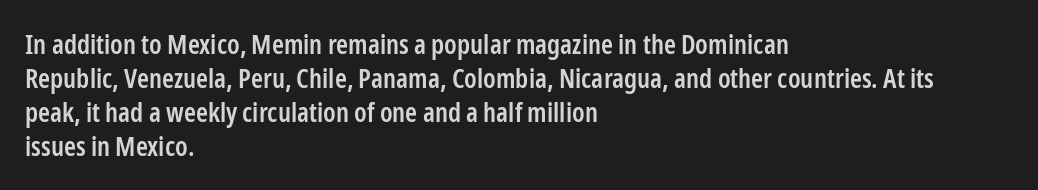
The type sits square on the baseline with zero lean. A clean baseline with only descenders dipping below it. This sample is left-justified, so line endings fall wherever the words run out. Characters follow at the spacing the type designer built in. The font is running at a semibold setting, under full bold. This block has exactly the height ordinary leading produces.
